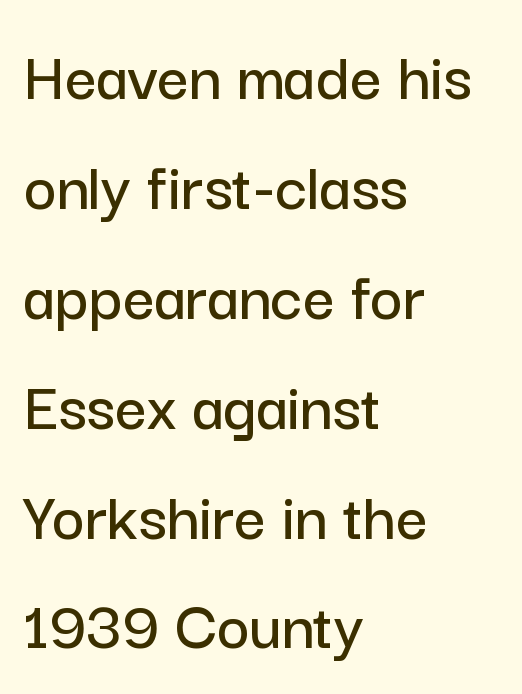
{"serif": "no", "italic": "no", "width": "normal", "stroke_contrast": "low", "x_height": "medium", "monospaced": "no", "underline": "no", "align": "left", "line_spacing": "normal", "line_spacing_ratio": 1.57, "letter_spacing": "normal", "letter_spacing_em": 0.0, "glyph_px": 70}
